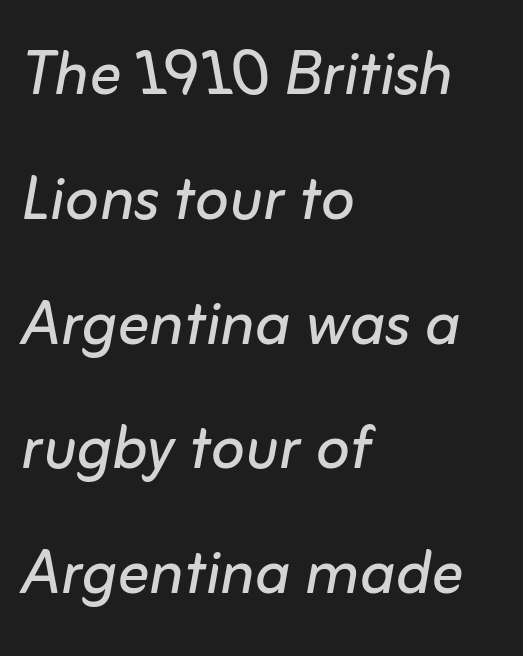
Stem width sits at or under what a default text font uses. Quick note: underline off. Rendered with sloped, italic letterforms. This rendering leaves character spacing at its baseline value. These lines are set flush left with a ragged right edge.
